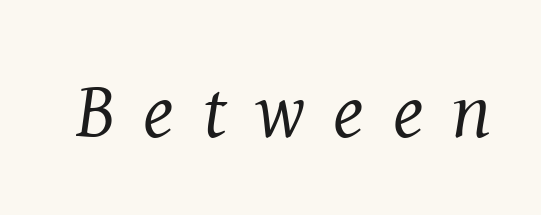
The image shows 78 px regular-weight serif type, italic (leaning right); set unusually wide letter spacing (+0.37 em), not underlined; medium stroke contrast and a medium x-height.
